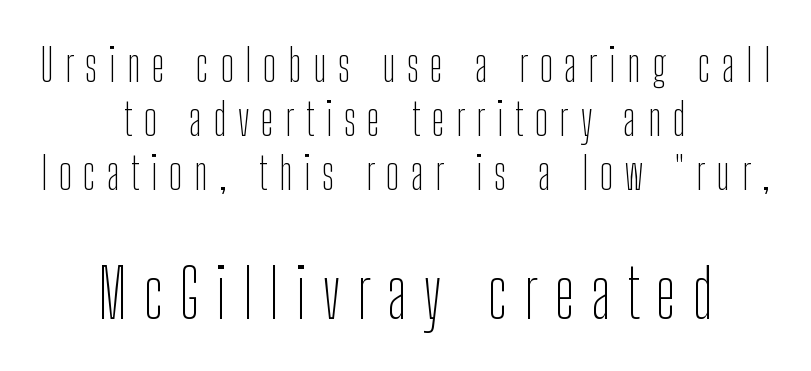
The image shows 67 px thin, condensed sans-serif type, upright; set centered, line spacing 1.2x, unusually wide letter spacing (+0.25 em), not underlined; the second (bottom) block is 1.49x larger; low stroke contrast and a medium x-height.
